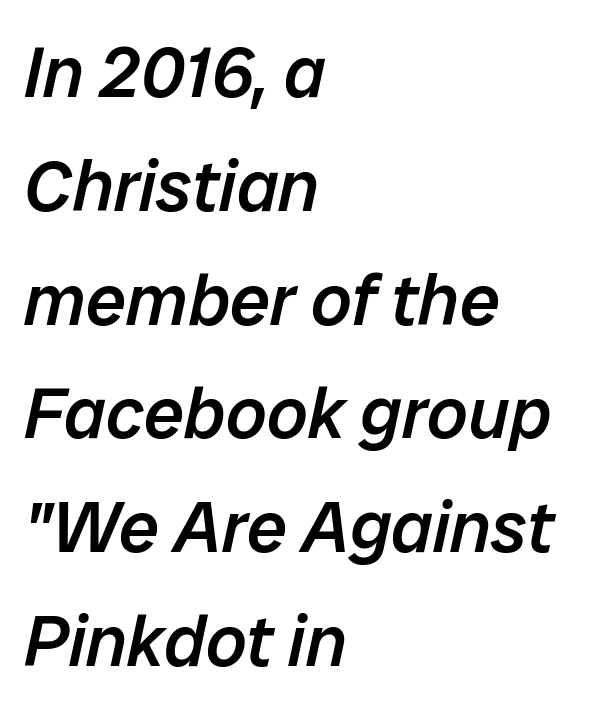
Q: Is the text bold? A: Semi-bold.
Q: Is the text italic (slanted)? A: Yes, it leans right by about 12 degrees.
Q: Is the text underlined? A: No.
Q: How is the paragraph aligned? A: Left-aligned.
Q: Is the spacing between letters normal or unusually wide? A: Normal.
Q: Is the spacing between lines tight, normal or loose? A: Normal.
Q: Width (condensed, normal, or wide)? A: Normal.
Q: Stroke contrast? A: Low.
Q: x-height? A: Medium.
Q: Monospaced? A: No.
